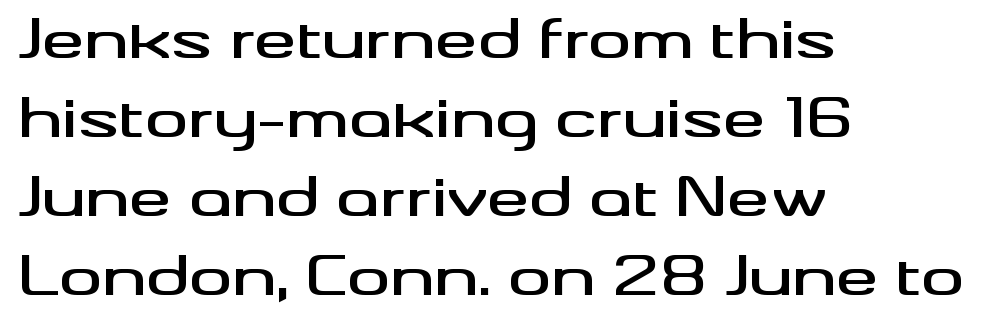
A student would call this left alignment; a typographer would say flush left, rag right. Here the glyphs are tracked normally, forming tight word shapes. To sum up the face: it is a sans, with no serifs. Any mark beneath the type? The region is blank. Spacing verdict: proportional, widths tailored to each character. Summary of vertical rhythm: regular, with standard interline spacing.
